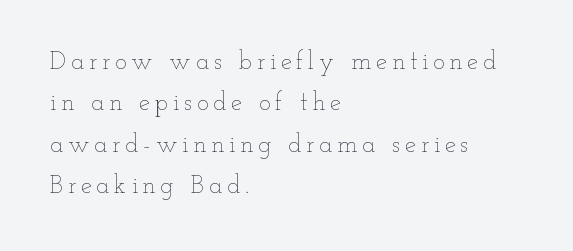
{"italic": "no", "bold": "no", "underline": "no", "align": "left", "line_spacing": "normal", "line_spacing_ratio": 1.66, "glyph_px": 25}
